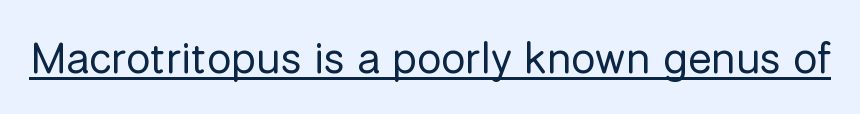
{"serif": "no", "italic": "no", "bold": "no", "weight": "regular", "width": "normal", "stroke_contrast": "low", "x_height": "medium", "monospaced": "no", "underline": "yes", "letter_spacing": "normal", "letter_spacing_em": 0.0, "glyph_px": 44}
